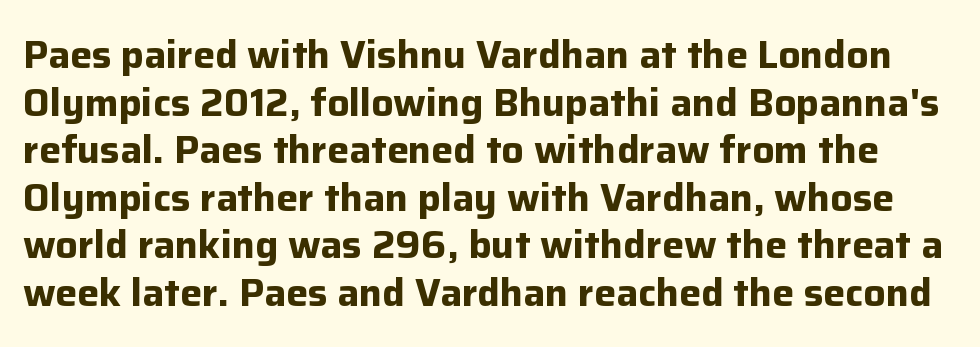
{"serif": "no", "italic": "no", "bold": "yes", "weight": "bold", "width": "normal", "stroke_contrast": "low", "x_height": "medium", "monospaced": "no", "underline": "no", "line_spacing_ratio": 1.22, "letter_spacing": "normal", "letter_spacing_em": 0.0, "glyph_px": 39}
